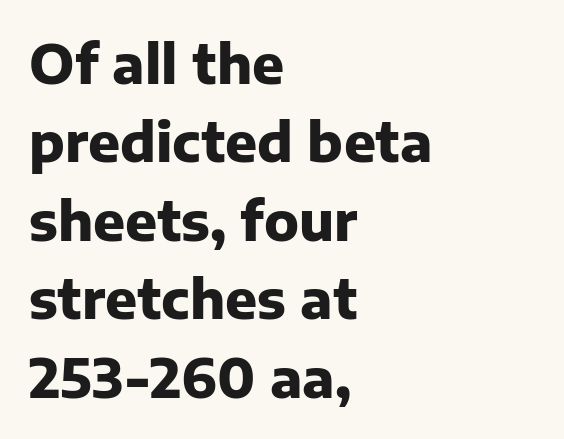
The image shows 53 px heavy sans-serif type, upright; set left-aligned, normal line spacing (1.48x), normal letter spacing, not underlined; low stroke contrast and a medium x-height.
